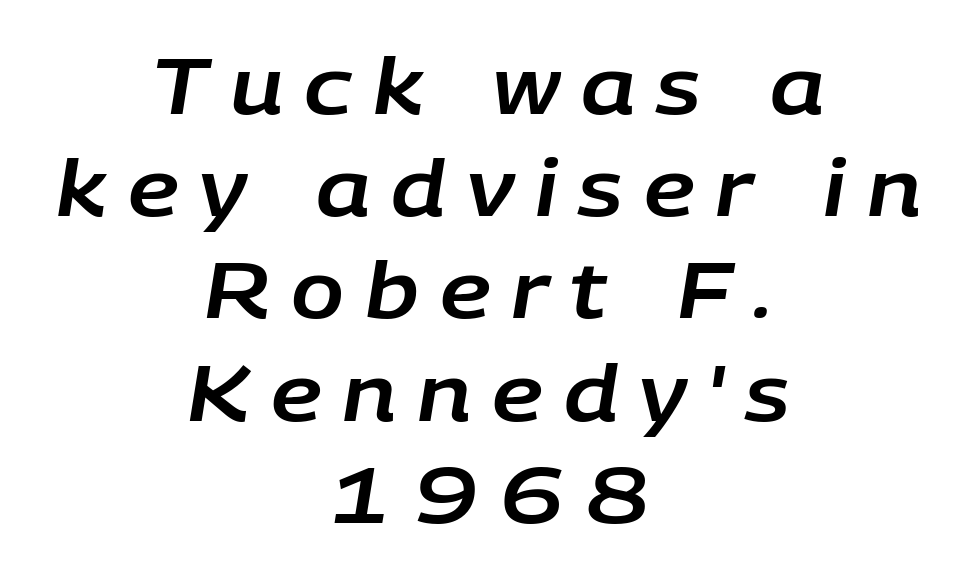
{"italic": "yes", "lean": "right", "slant_degrees": 9, "width": "normal", "stroke_contrast": "low", "x_height": "large", "monospaced": "no", "underline": "no", "align": "center", "line_spacing": "normal", "line_spacing_ratio": 1.31, "letter_spacing": "wide", "letter_spacing_em": 0.27, "glyph_px": 78}
